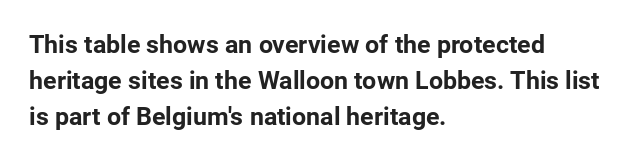
The image shows 25 px bold type, upright; set left-aligned, normal line spacing (1.45x), normal letter spacing, not underlined.
